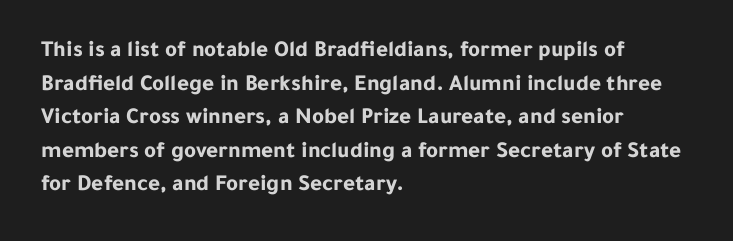
{"italic": "no", "bold": "yes", "underline": "no", "align": "left", "line_spacing": "normal", "line_spacing_ratio": 1.46, "letter_spacing": "normal", "letter_spacing_em": 0.0, "glyph_px": 23}
